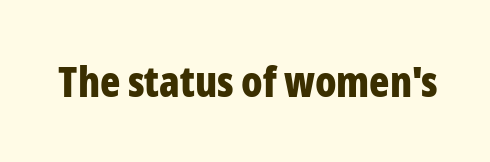
{"serif": "no", "italic": "no", "bold": "yes", "weight": "bold", "width": "condensed", "stroke_contrast": "low", "x_height": "medium", "monospaced": "no", "underline": "no", "letter_spacing": "normal", "letter_spacing_em": 0.0, "glyph_px": 42}
